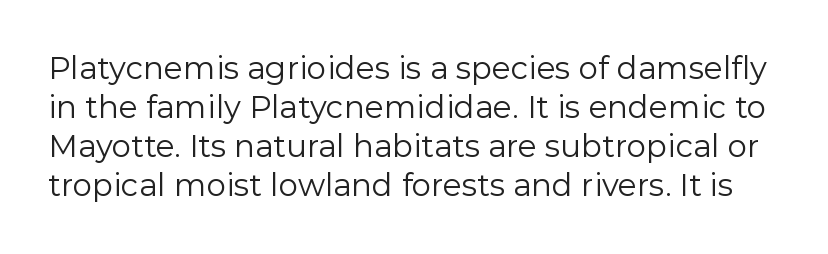
{"serif": "no", "italic": "no", "bold": "no", "weight": "regular", "width": "normal", "stroke_contrast": "low", "x_height": "medium", "monospaced": "no", "underline": "no", "line_spacing": "normal", "line_spacing_ratio": 1.26, "letter_spacing": "normal", "letter_spacing_em": 0.0, "glyph_px": 31}
